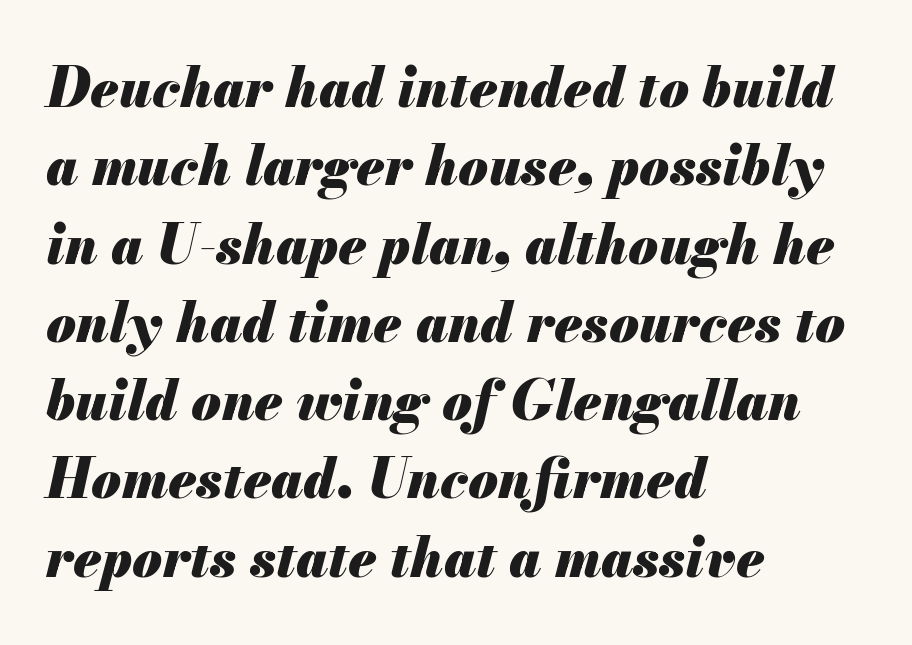
The image shows 54 px heavy type, italic (leaning right); set left-aligned, normal line spacing (1.45x), normal letter spacing, not underlined; medium stroke contrast and a small x-height.
